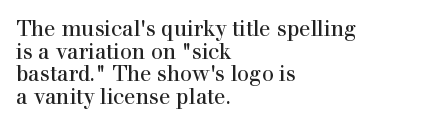
{"italic": "no", "underline": "no", "align": "left", "line_spacing": "tight", "line_spacing_ratio": 1.08, "letter_spacing": "normal", "letter_spacing_em": 0.0, "glyph_px": 21}
